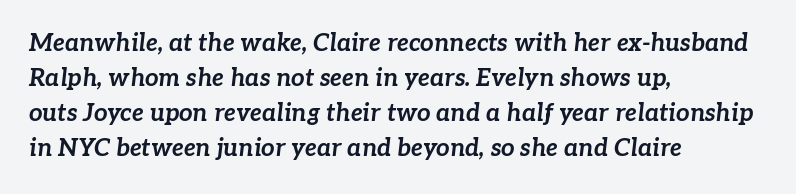
This sample uses an oblique cut, with every glyph tilted off the vertical. Caption: bold face, heavy strokes. Check the space under the baseline: it is left empty. The type is set solid horizontally, with unmodified tracking.
